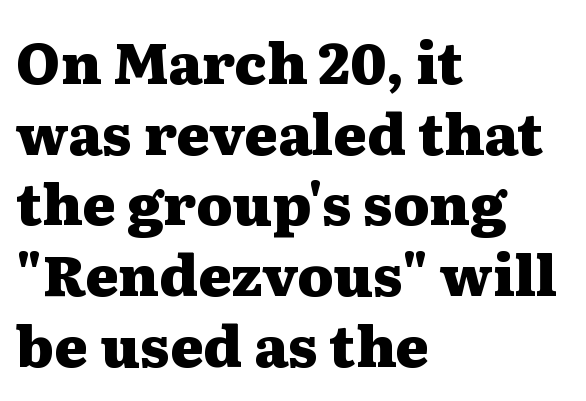
{"serif": "yes", "italic": "no", "bold": "yes", "weight": "heavy", "width": "wide", "stroke_contrast": "medium", "x_height": "medium", "monospaced": "no", "underline": "no", "align": "left", "line_spacing_ratio": 1.24, "letter_spacing": "normal", "letter_spacing_em": 0.0, "glyph_px": 57}
